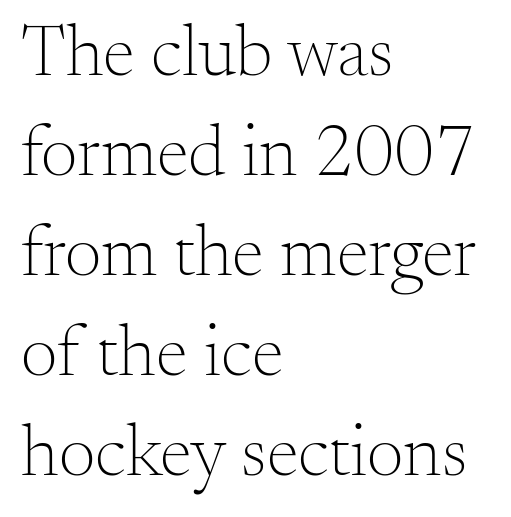
Q: Is the text bold? A: No.
Q: Is the text italic (slanted)? A: No, it is upright.
Q: Is the typeface a serif or a sans-serif typeface? A: Serif.
Q: Is the text underlined? A: No.
Q: How is the paragraph aligned? A: Left-aligned.
Q: Is the spacing between letters normal or unusually wide? A: Normal.
Q: Is the spacing between lines tight, normal or loose? A: Normal.
Q: Width (condensed, normal, or wide)? A: Normal.
Q: Stroke contrast? A: Medium.
Q: x-height? A: Small.
Q: Monospaced? A: No.
